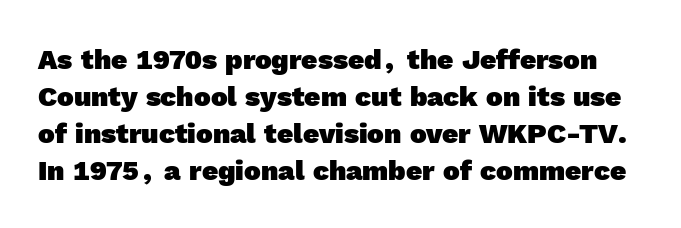
The leading is moderate, giving the passage an even texture. Caption: standard tracking, unaltered. Regarding serifs, this sample does without them. Descender tails drop into unmarked territory.
